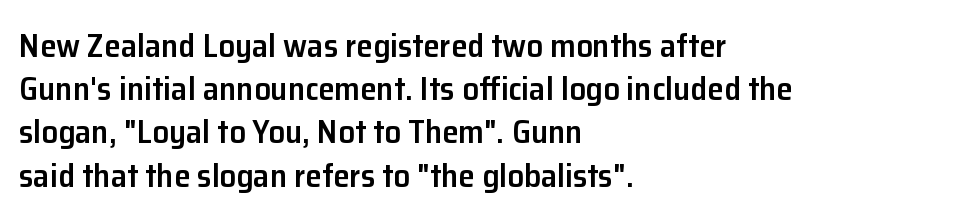
Check under the words: just untouched page. Where is the straight margin? On the left. The vertical gap from one line to the next is medium. Tall strokes in this sample are plumb rather than angled. No extra tracking has been applied to these lines.
